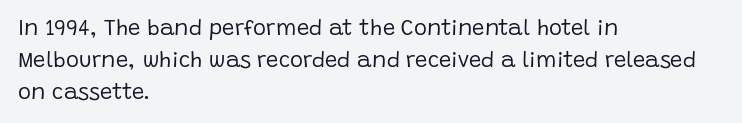
{"italic": "no", "bold": "no", "underline": "no", "align": "left", "line_spacing": "normal", "line_spacing_ratio": 1.45, "letter_spacing": "normal", "letter_spacing_em": 0.0, "glyph_px": 22}
